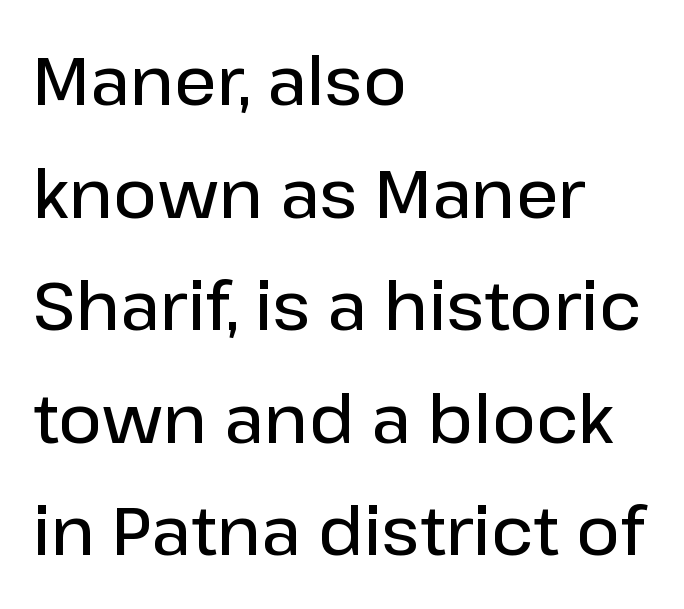
The image shows 67 px semibold sans-serif type, upright; set left-aligned, normal line spacing (1.68x), normal letter spacing, not underlined; low stroke contrast and a medium x-height.
